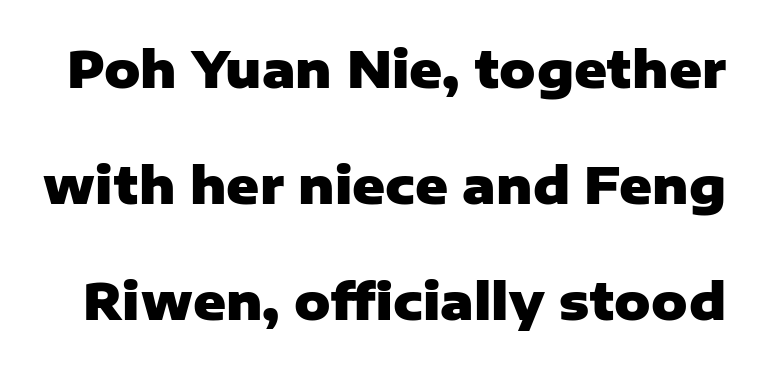
{"serif": "no", "italic": "no", "bold": "yes", "weight": "heavy", "width": "normal", "stroke_contrast": "low", "x_height": "medium", "monospaced": "no", "underline": "no", "line_spacing": "loose", "line_spacing_ratio": 2.32, "letter_spacing": "normal", "letter_spacing_em": 0.0, "glyph_px": 50}
